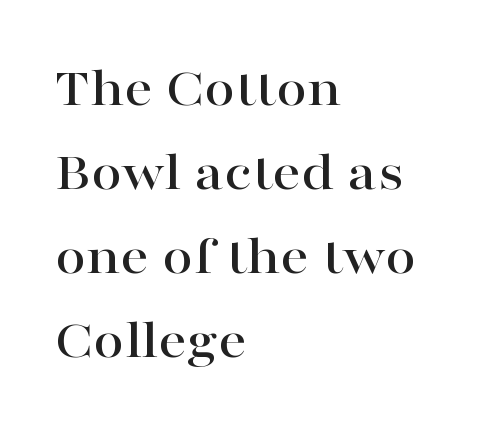
The image shows 56 px wide serif type, upright; set left-aligned, normal line spacing (1.5x), normal letter spacing, not underlined; high stroke contrast and a medium x-height.
